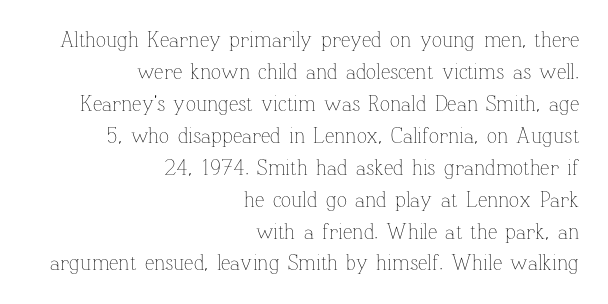
The image shows 21 px text type, upright; set right-aligned, normal line spacing (1.52x), normal letter spacing, not underlined.
